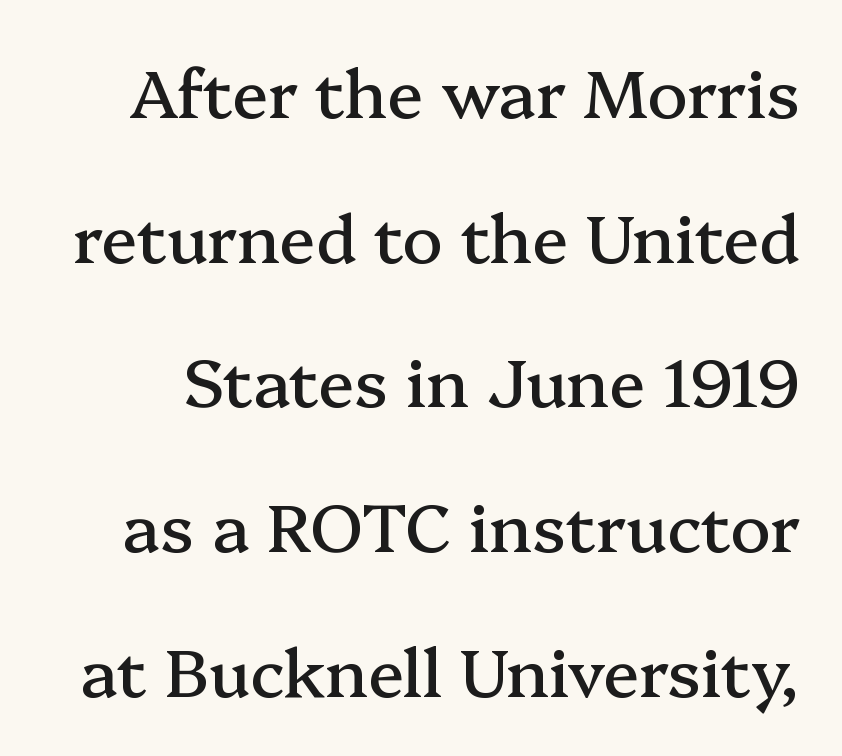
The image shows 67 px serif type, upright; set loose line spacing (2.16x), normal letter spacing, not underlined; medium stroke contrast and a medium x-height.
